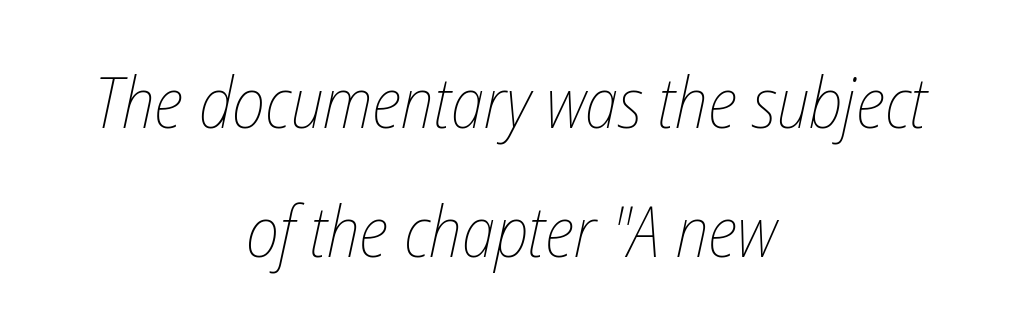
{"italic": "yes", "lean": "right", "slant_degrees": 12, "bold": "no", "weight": "thin", "width": "condensed", "stroke_contrast": "low", "x_height": "medium", "monospaced": "no", "underline": "no", "align": "center", "line_spacing_ratio": 1.81, "letter_spacing": "normal", "letter_spacing_em": 0.0, "glyph_px": 71}
